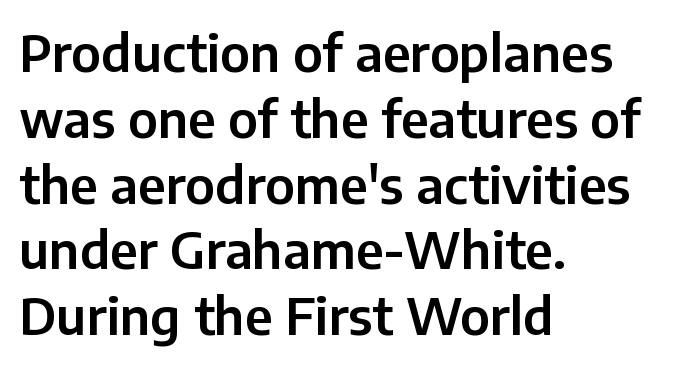
The image shows 51 px sans-serif type, upright; set left-aligned, normal line spacing (1.29x), normal letter spacing, not underlined; low stroke contrast and a medium x-height.
